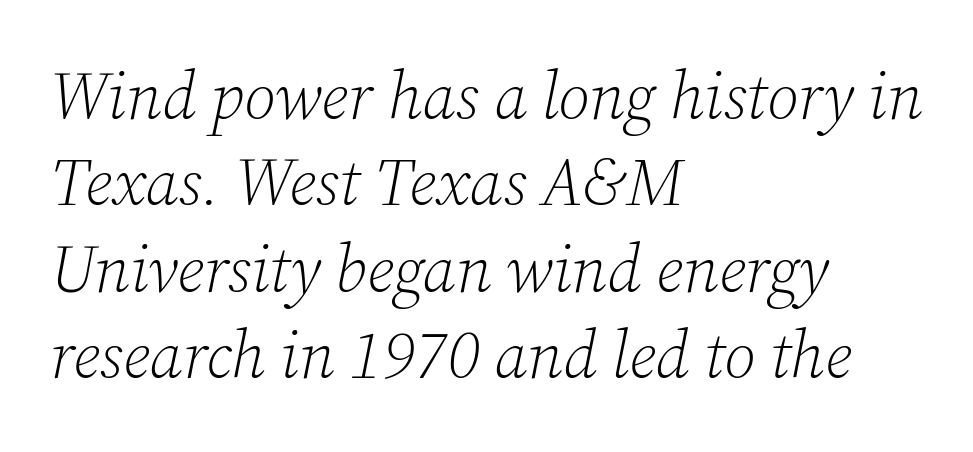
Italic? Definitely — the glyphs are oblique. The lines in this sample share a left origin and differ only in where they stop. Proportional: the letters do not fall into vertical columns. Weight: in the light-to-regular range.
